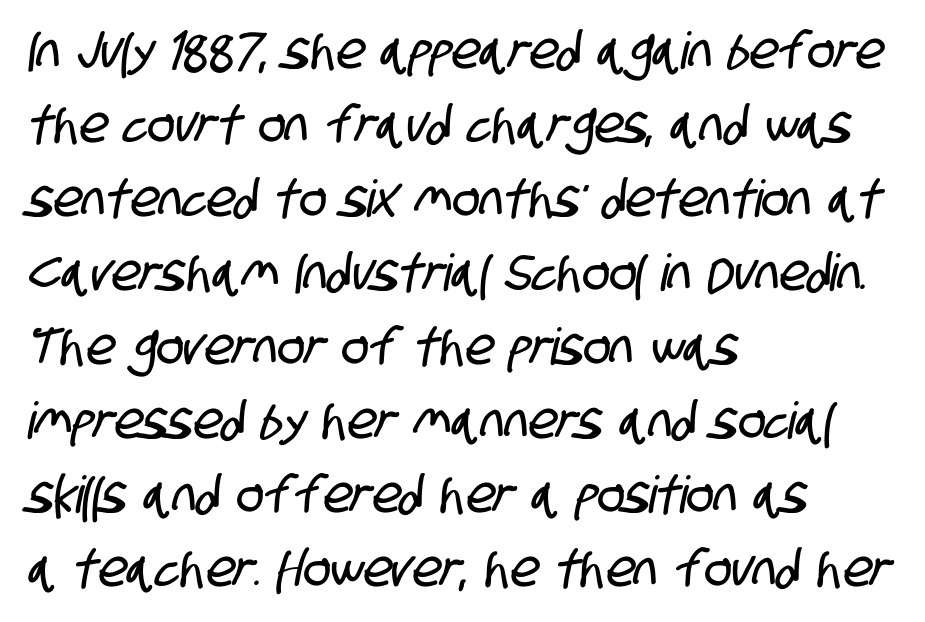
Interline gaps are of average width in this sample. Does the type have serifs? No, each stem ends abruptly. Each letter keeps its own natural width here, so spacing adapts to shape. Which margin do the lines hug? The left one — the right edge is uneven.
